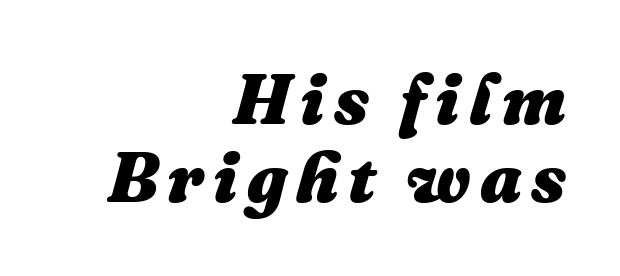
This rendering features lettering with no underline. What weight is shown? A full bold with thick strokes. These lines stack with their right ends in a neat column. If you measured baseline to baseline, you'd find a short distance.
